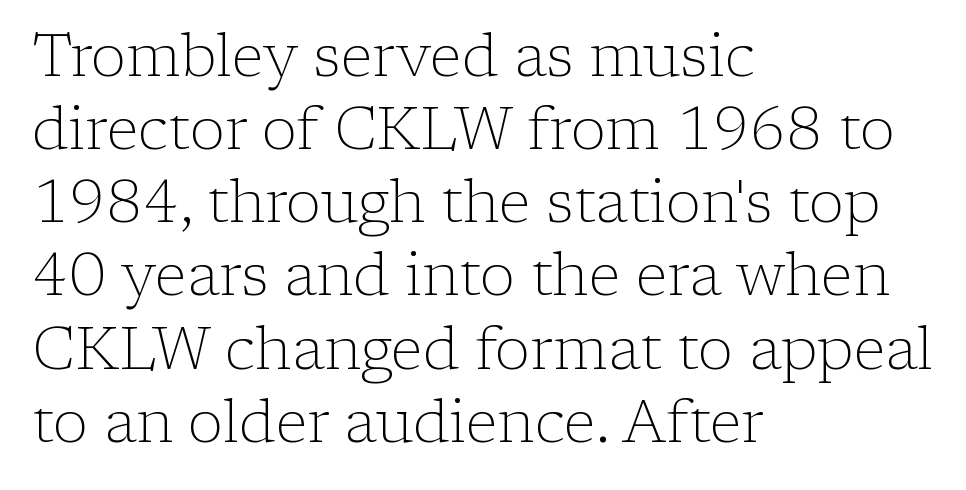
Style check: upright. These glyphs show unthickened strokes, regular width or finer. Think of a printed novel: that variable character pitch is what you see here. Just letters on the line, the space beneath them empty. To sum up the face: it has serifs. Which margin do the lines hug? The left one — the right edge is uneven.
